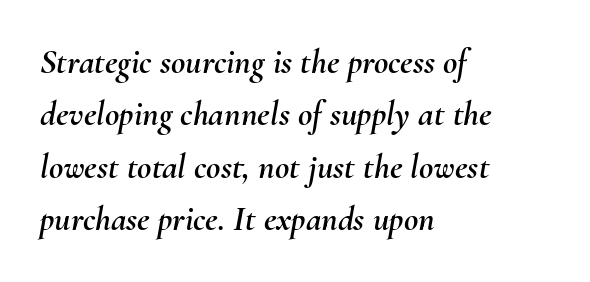
Looks like regular typesetting: each glyph gets only the width it needs. In CSS terms this would be text-align: left. The letterforms sit shoulder to shoulder at normal distance. Any mark beneath the type? The region is blank. The axis of the letterforms is tilted away from vertical. Is there much room between lines? A standard amount, neither cramped nor airy.
